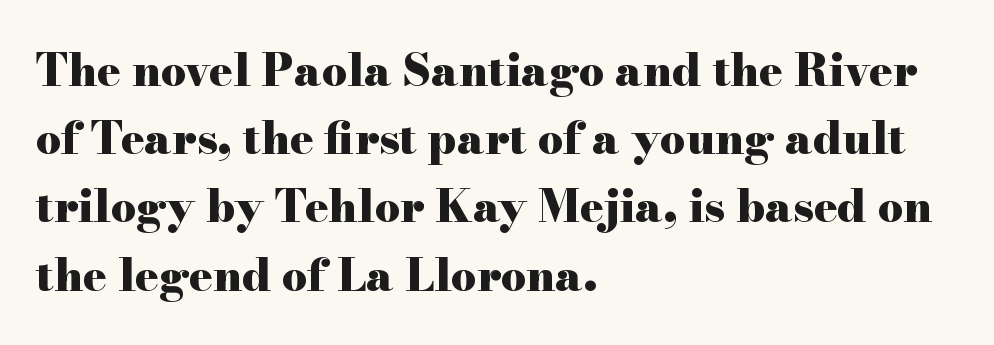
Q: Is the text bold? A: Yes.
Q: Is the text italic (slanted)? A: No, it is upright.
Q: Is the typeface a serif or a sans-serif typeface? A: Serif.
Q: Is the text underlined? A: No.
Q: How is the paragraph aligned? A: Left-aligned.
Q: Is the spacing between letters normal or unusually wide? A: Normal.
Q: Is the spacing between lines tight, normal or loose? A: Normal.
Q: Width (condensed, normal, or wide)? A: Wide.
Q: Stroke contrast? A: High.
Q: x-height? A: Small.
Q: Monospaced? A: No.
